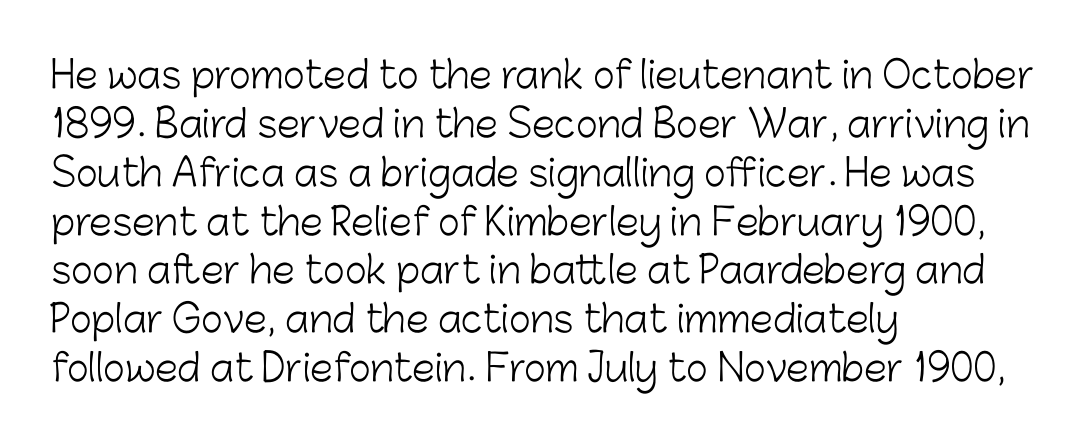
The image shows 37 px light sans-serif type, upright; set left-aligned, normal line spacing (1.32x), normal letter spacing, not underlined; low stroke contrast and a medium x-height.
